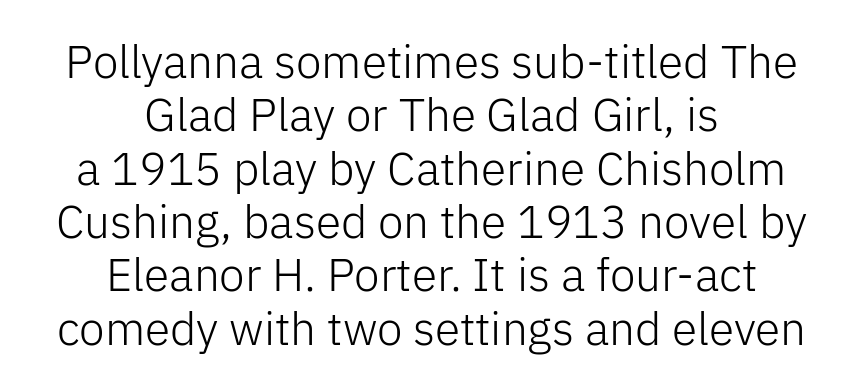
Just letters on the line, the space beneath them empty. The axis of the letterforms is exactly vertical. Proportional: the letters do not fall into vertical columns. These glyphs show unthickened strokes, regular width or finer. The whitespace from short lines is split evenly between both sides.
